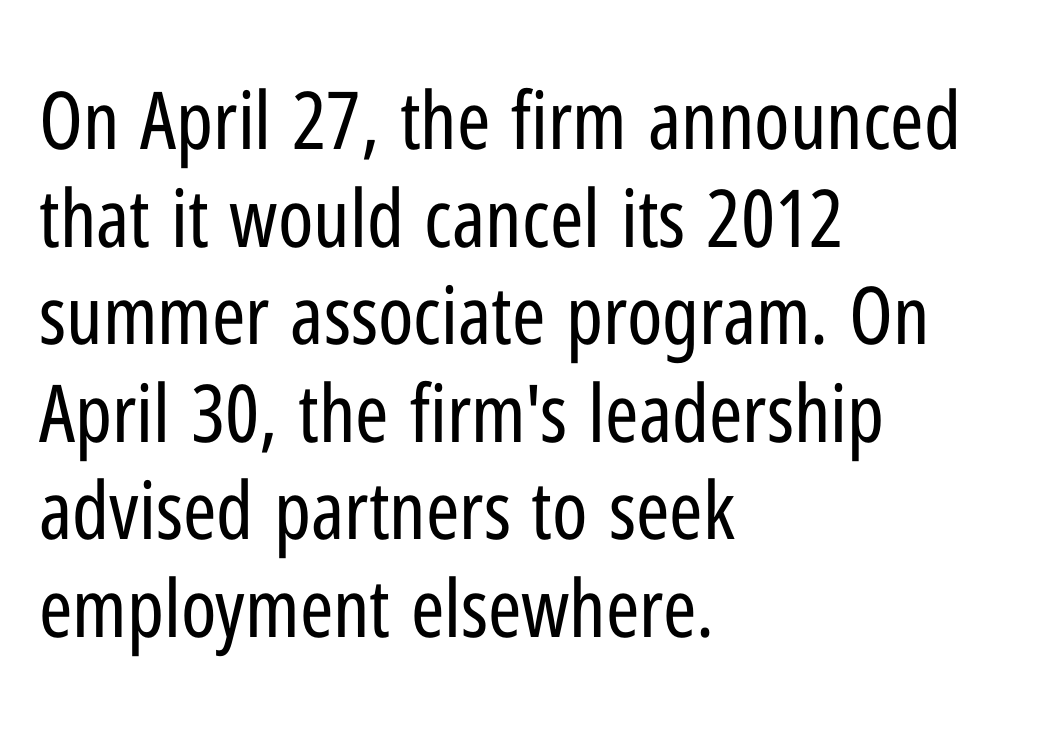
Q: Is the text bold? A: No.
Q: Is the text italic (slanted)? A: No, it is upright.
Q: Is the typeface a serif or a sans-serif typeface? A: Sans-serif.
Q: Is the text underlined? A: No.
Q: How is the paragraph aligned? A: Left-aligned.
Q: Is the spacing between letters normal or unusually wide? A: Normal.
Q: Width (condensed, normal, or wide)? A: Condensed.
Q: Stroke contrast? A: Low.
Q: x-height? A: Medium.
Q: Monospaced? A: No.
